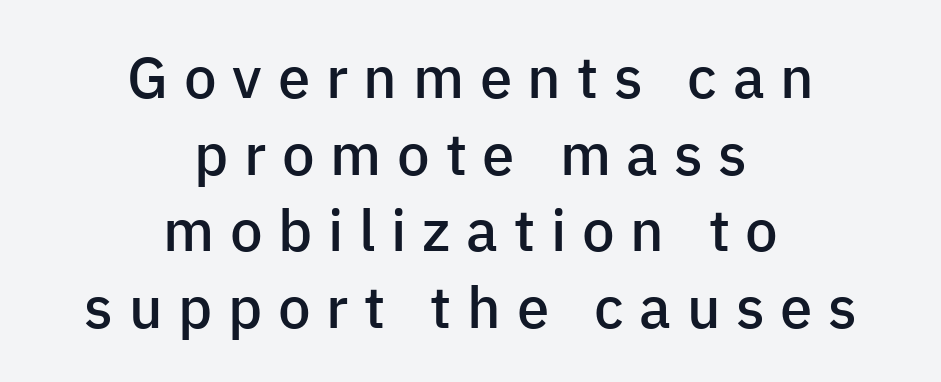
{"serif": "no", "italic": "no", "bold": "semi", "weight": "semibold", "width": "normal", "stroke_contrast": "low", "x_height": "medium", "monospaced": "no", "underline": "no", "align": "center", "line_spacing": "normal", "line_spacing_ratio": 1.32, "letter_spacing": "wide", "letter_spacing_em": 0.27, "glyph_px": 58}
